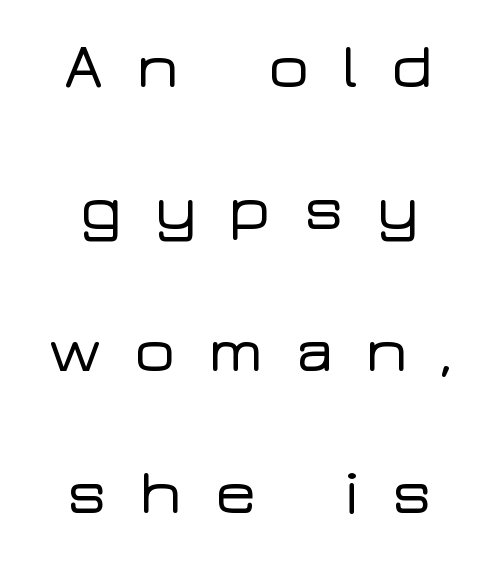
Q: Is the text italic (slanted)? A: No, it is upright.
Q: Is the typeface a serif or a sans-serif typeface? A: Sans-serif.
Q: Is the text underlined? A: No.
Q: Is the spacing between letters normal or unusually wide? A: Unusually wide.
Q: Is the spacing between lines tight, normal or loose? A: Loose.
Q: Width (condensed, normal, or wide)? A: Wide.
Q: Stroke contrast? A: Low.
Q: x-height? A: Medium.
Q: Monospaced? A: No.
